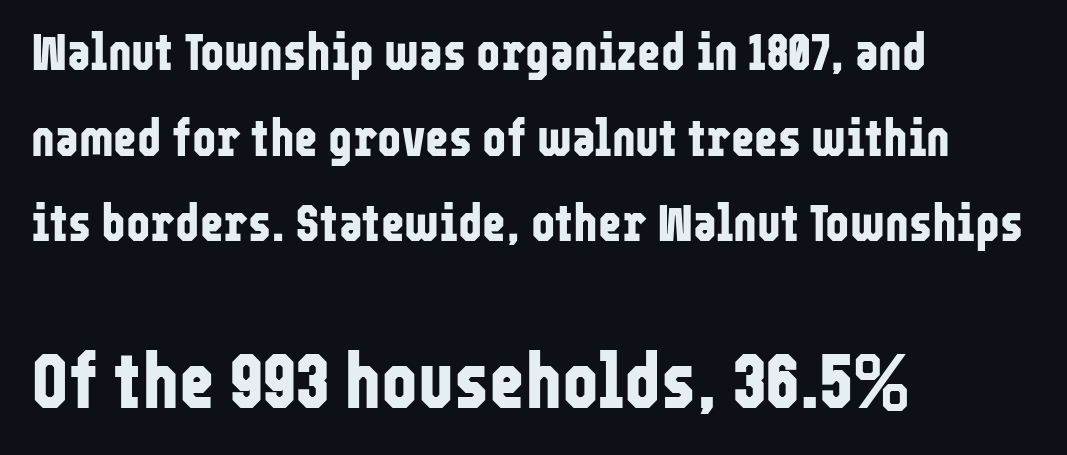
The image shows 77 px bold, condensed sans-serif type, upright; set left-aligned, normal line spacing (1.68x), normal letter spacing, not underlined; the second (bottom) block is 1.51x larger; low stroke contrast and a medium x-height.
